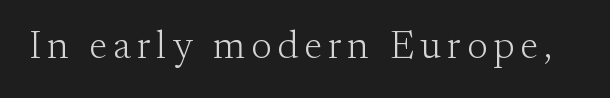
The image shows 39 px light serif type, upright; set not underlined; medium stroke contrast and a small x-height.
